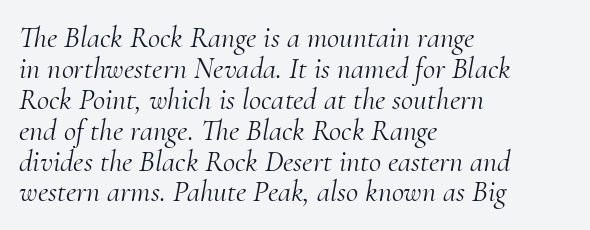
The image shows 30 px light serif type, italic (leaning right); set left-aligned, tight line spacing (1.03x), normal letter spacing, not underlined; medium stroke contrast and a small x-height.
